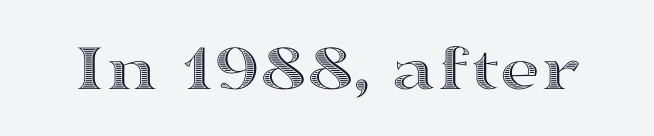
The image shows 69 px wide type, upright; set normal letter spacing, not underlined; a medium x-height.
